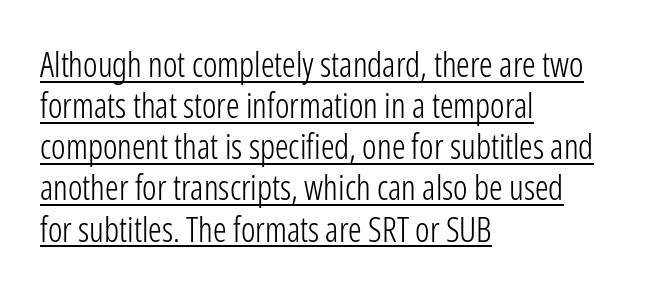
Q: Is the text bold? A: No.
Q: Is the text italic (slanted)? A: No, it is upright.
Q: Is the typeface a serif or a sans-serif typeface? A: Sans-serif.
Q: Is the text underlined? A: Yes.
Q: How is the paragraph aligned? A: Left-aligned.
Q: Is the spacing between letters normal or unusually wide? A: Normal.
Q: Width (condensed, normal, or wide)? A: Condensed.
Q: Stroke contrast? A: Low.
Q: x-height? A: Medium.
Q: Monospaced? A: No.
